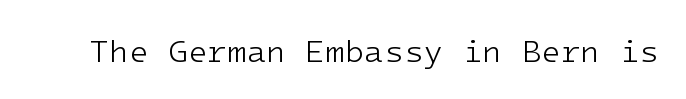
The strokes are not fattened; the text isn't bold. This rendering features lettering with no underline. What stands out about the letter spacing? Nothing — it is the standard amount. Fixed-width glyphs throughout — classic coding-font behaviour.
